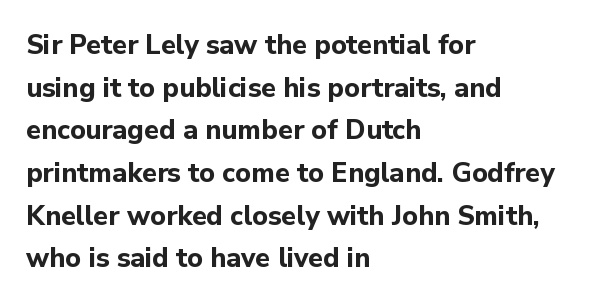
Q: Is the text bold? A: Yes.
Q: Is the text italic (slanted)? A: No, it is upright.
Q: Is the text underlined? A: No.
Q: How is the paragraph aligned? A: Left-aligned.
Q: Is the spacing between letters normal or unusually wide? A: Normal.
Q: Is the spacing between lines tight, normal or loose? A: Normal.
